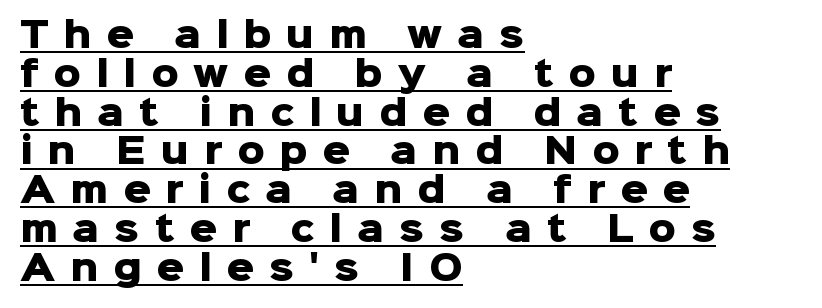
The image shows 34 px heavy sans-serif type, upright; set left-aligned, tight line spacing (1.14x), unusually wide letter spacing (+0.44 em), underlined; low stroke contrast and a medium x-height.
